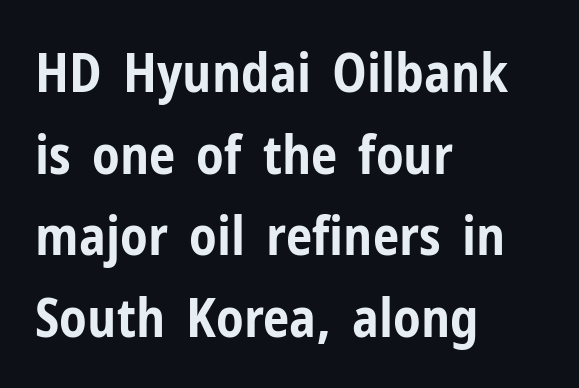
Nope, no serifs anywhere on these letters. Decoration check: the copy has no underline. The type is set solid horizontally, with unmodified tracking. Look at the stroke-to-counter ratio: heavy, a bold.
